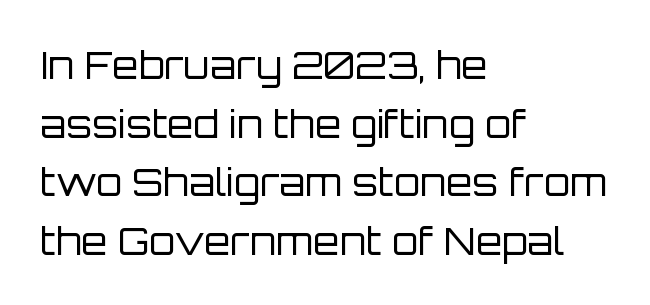
Compared with typical body copy, the letter spacing here is the same. Observe the absence of serifs on each vertical stroke in this sample. The strip under each line holds only bare page. The font sits on the lighter half of the weight spectrum, regular included. Vertical spacing — default. You could not count columns in this text — the font is proportionally spaced.
